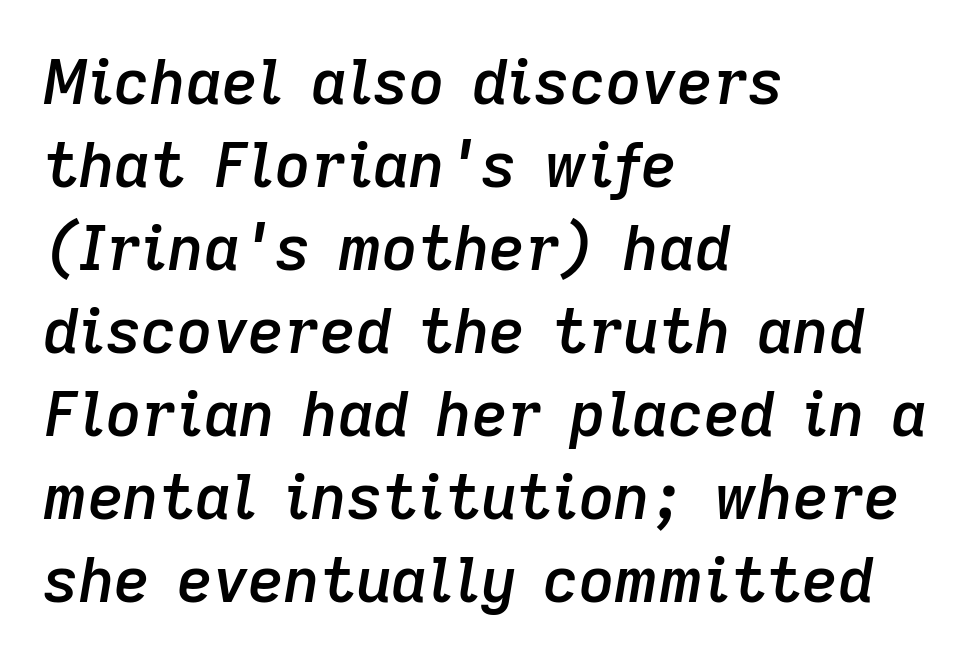
{"italic": "yes", "lean": "right", "slant_degrees": 9, "bold": "semi", "weight": "semibold", "width": "normal", "stroke_contrast": "low", "x_height": "medium", "monospaced": "no", "underline": "no", "align": "left", "line_spacing": "normal", "line_spacing_ratio": 1.34, "letter_spacing": "normal", "letter_spacing_em": 0.0, "glyph_px": 62}
